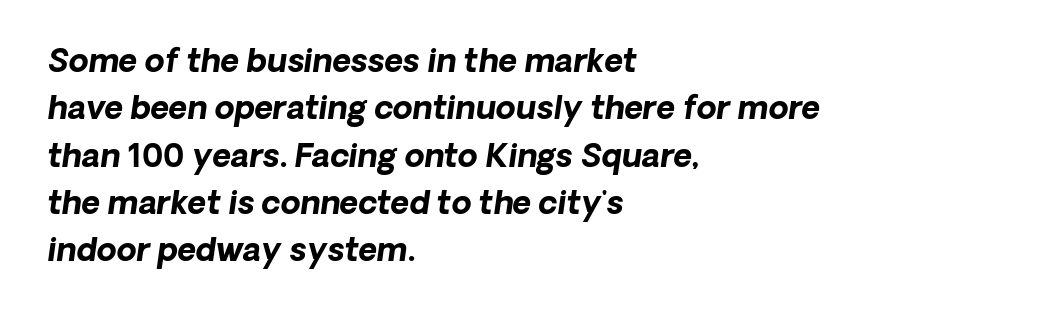
{"italic": "yes", "lean": "right", "slant_degrees": 8, "bold": "yes", "weight": "bold", "width": "normal", "stroke_contrast": "low", "x_height": "medium", "monospaced": "no", "underline": "no", "align": "left", "line_spacing": "normal", "line_spacing_ratio": 1.48, "letter_spacing": "normal", "letter_spacing_em": 0.0, "glyph_px": 32}
